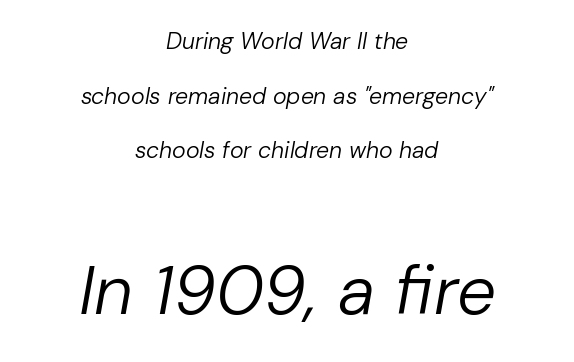
The image shows 69 px regular-weight type, italic (leaning right); set centered, loose line spacing (2.37x), normal letter spacing, not underlined; the second (bottom) block is 3.0x larger; low stroke contrast and a medium x-height.
